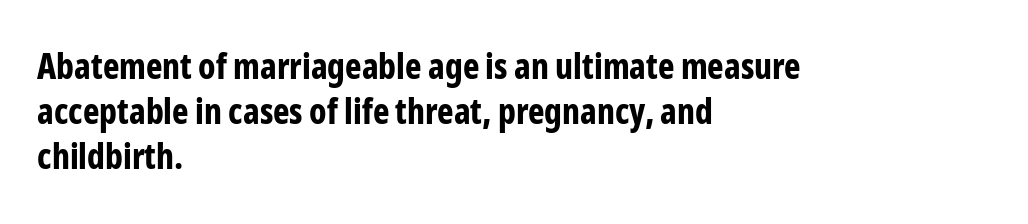
Q: Is the text bold? A: Yes.
Q: Is the text italic (slanted)? A: No, it is upright.
Q: Is the typeface a serif or a sans-serif typeface? A: Sans-serif.
Q: Is the text underlined? A: No.
Q: How is the paragraph aligned? A: Left-aligned.
Q: Is the spacing between letters normal or unusually wide? A: Normal.
Q: Is the spacing between lines tight, normal or loose? A: Normal.
Q: Width (condensed, normal, or wide)? A: Condensed.
Q: Stroke contrast? A: Low.
Q: x-height? A: Medium.
Q: Monospaced? A: No.
